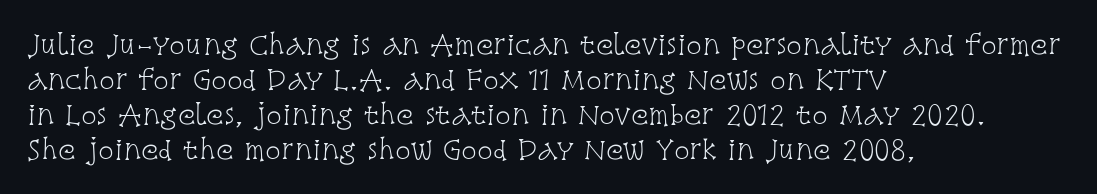
How are the letters spaced? Ordinarily, with no added tracking. Has an underline been added? It has not. Honestly, the row spacing looks completely unremarkable. The font is comparable to plain body text, perhaps lighter. Visually the block forms a straight wall on the left and a jagged coastline on the right.
